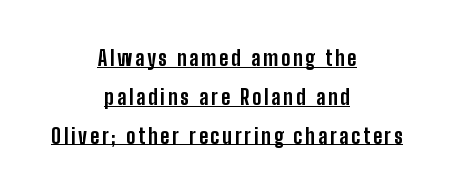
The image shows 21 px bold type, upright; set centered, line spacing 1.85x, underlined.
